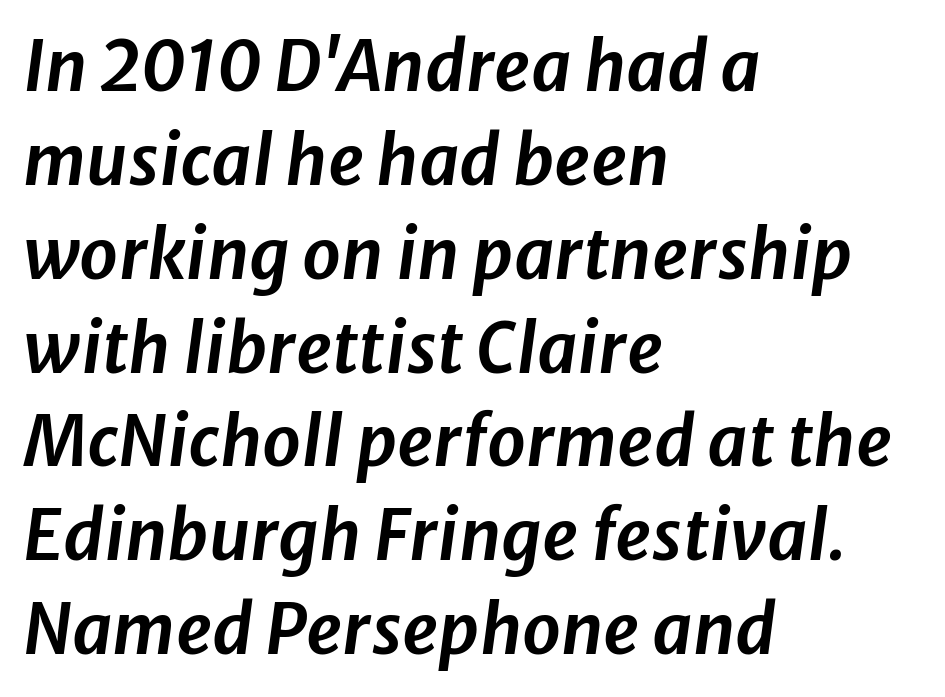
The image shows 69 px text type, italic (leaning right); set left-aligned, normal line spacing (1.36x), normal letter spacing, not underlined; low stroke contrast and a medium x-height.
